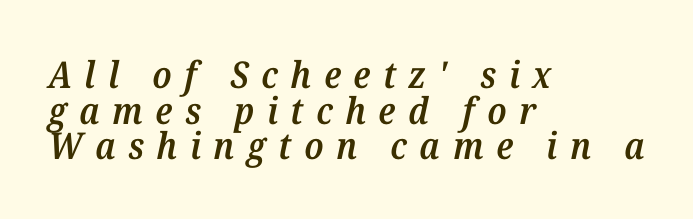
The image shows 37 px semibold serif type, italic (leaning right); set left-aligned, tight line spacing (0.96x), unusually wide letter spacing (+0.34 em), not underlined; medium stroke contrast and a medium x-height.
